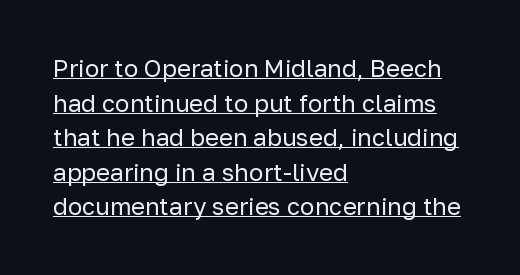
Does the leading feel generous? No, just average. This sample uses plain, unmodified letter spacing. The cut favours lightness, reaching ordinary text weight at its darkest. Line beginnings align vertically; line endings do not. Posture: upright roman.
